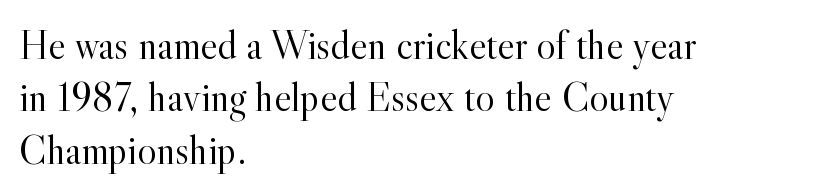
The image shows 41 px light serif type, upright; set left-aligned, normal line spacing (1.28x), normal letter spacing, not underlined; a small x-height.
